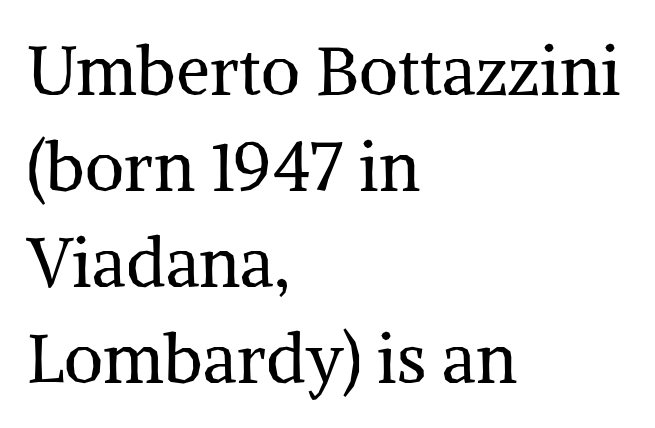
Q: Is the text bold? A: No.
Q: Is the text italic (slanted)? A: No, it is upright.
Q: Is the typeface a serif or a sans-serif typeface? A: Serif.
Q: Is the text underlined? A: No.
Q: How is the paragraph aligned? A: Left-aligned.
Q: Is the spacing between letters normal or unusually wide? A: Normal.
Q: Is the spacing between lines tight, normal or loose? A: Normal.
Q: Width (condensed, normal, or wide)? A: Normal.
Q: Stroke contrast? A: Medium.
Q: x-height? A: Medium.
Q: Monospaced? A: No.
